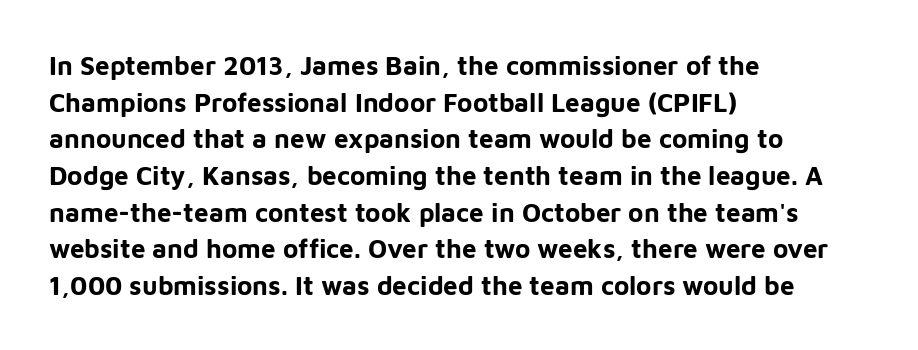
Q: Is the text bold? A: Yes.
Q: Is the text italic (slanted)? A: No, it is upright.
Q: Is the text underlined? A: No.
Q: How is the paragraph aligned? A: Left-aligned.
Q: Is the spacing between letters normal or unusually wide? A: Normal.
Q: Is the spacing between lines tight, normal or loose? A: Normal.
